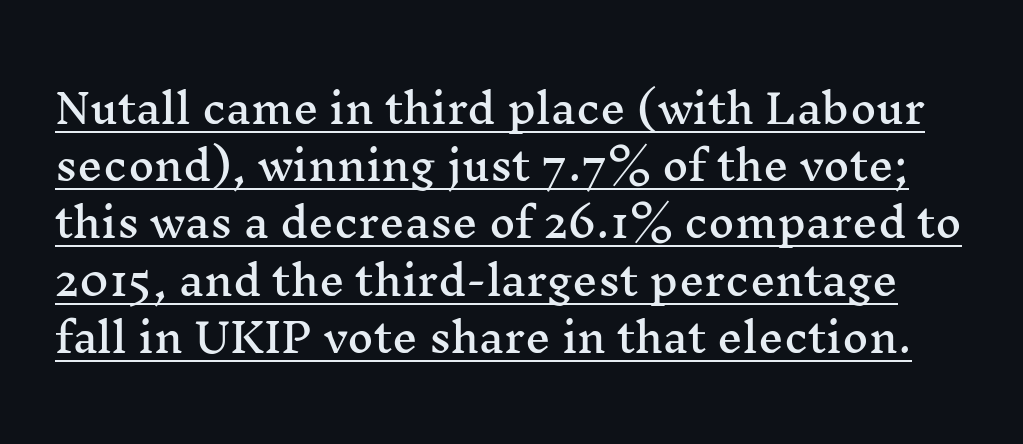
Q: Is the text italic (slanted)? A: No, it is upright.
Q: Is the typeface a serif or a sans-serif typeface? A: Serif.
Q: Is the text underlined? A: Yes.
Q: Is the spacing between letters normal or unusually wide? A: Normal.
Q: Is the spacing between lines tight, normal or loose? A: Normal.
Q: Width (condensed, normal, or wide)? A: Wide.
Q: Stroke contrast? A: Medium.
Q: x-height? A: Medium.
Q: Monospaced? A: No.
